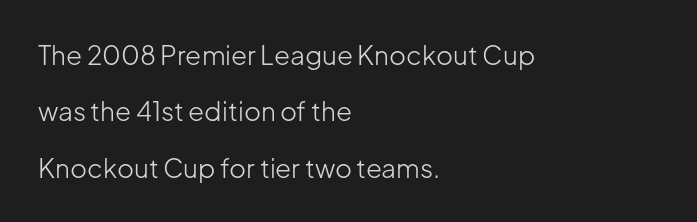
The line texture is even and compact thanks to regular tracking. Leading is clearly above the norm, producing a sparse column. It's the straight-up-and-down kind of type. Caption: multi-line text, flush left, ragged right. The space directly below the letters is spotless.
